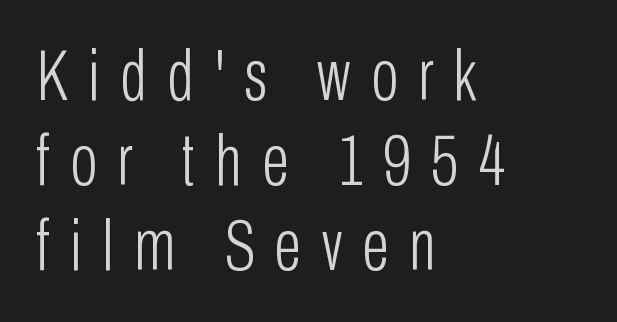
{"serif": "no", "italic": "no", "bold": "no", "weight": "light", "width": "condensed", "stroke_contrast": "low", "x_height": "medium", "monospaced": "no", "underline": "no", "align": "left", "line_spacing_ratio": 1.18, "letter_spacing": "wide", "letter_spacing_em": 0.28, "glyph_px": 72}
